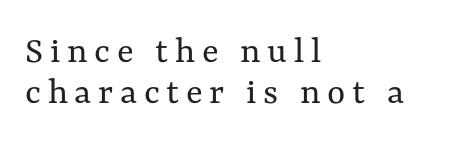
Which margin do the lines hug? The left one — the right edge is uneven. Rows of type sit shoulder to shoulder in the vertical direction. This is the regular roman posture of the typeface. The font sits on the lighter half of the weight spectrum, regular included. These lines are rendered in a variable-pitch font.
